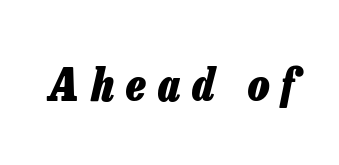
The image shows 45 px heavy, condensed type, italic (leaning right); set unusually wide letter spacing (+0.27 em), not underlined; low stroke contrast and a medium x-height.
